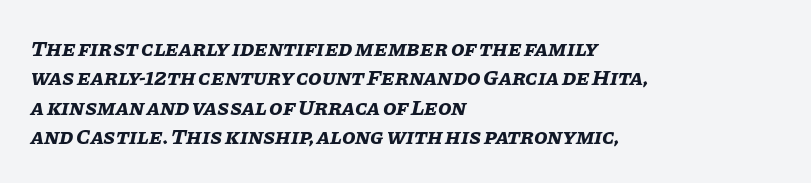
Line beginnings align vertically; line endings do not. The horizontal fit of the characters is conventional and even. The strokes are fattened all the way to bold. The string is rendered with underlining switched off. The leading is moderate, giving the passage an even texture. Designer's note — italics engaged.
